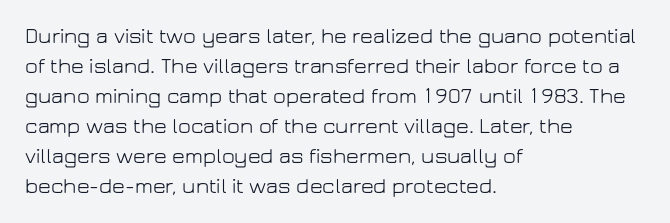
The image shows 22 px text type, upright; set left-aligned, normal line spacing (1.36x), normal letter spacing, not underlined.
